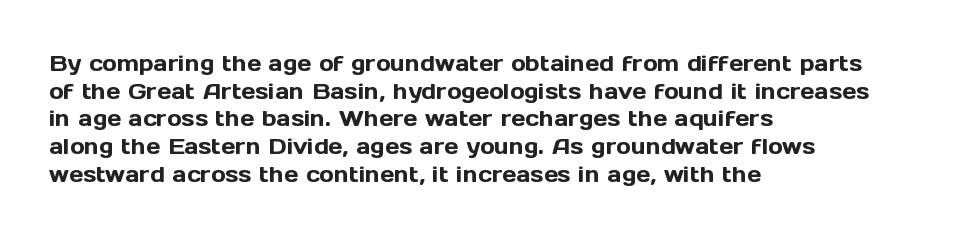
The image shows 22 px text type, upright; set left-aligned, normal line spacing (1.26x), normal letter spacing, not underlined.
